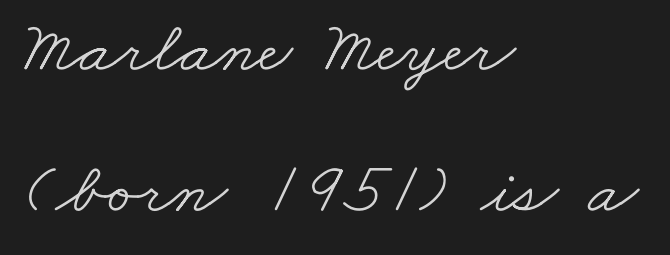
Varying glyph widths throughout — classic text-font behaviour. Bare-footed words on every line. Is there much room between lines? Yes — plenty of vertical air separates them. Regarding serifs, this sample has them.
